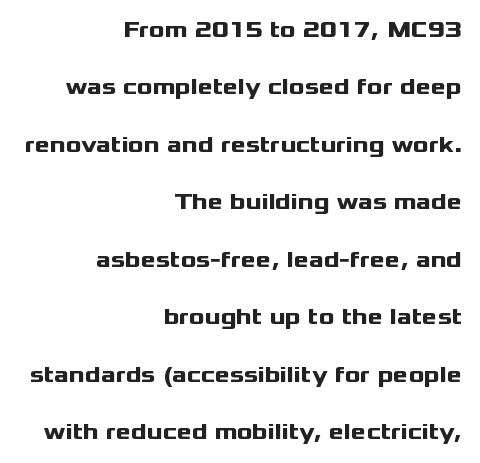
{"italic": "no", "bold": "yes", "underline": "no", "align": "right", "line_spacing": "loose", "line_spacing_ratio": 2.5, "letter_spacing": "normal", "letter_spacing_em": 0.0, "glyph_px": 23}
